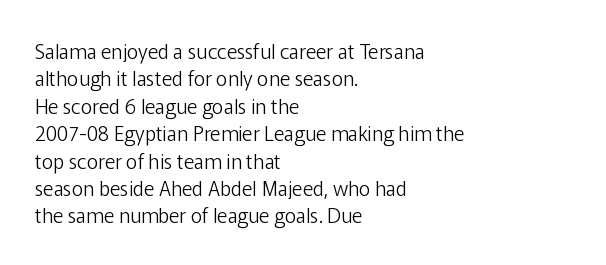
{"italic": "no", "bold": "no", "underline": "no", "align": "left", "line_spacing": "normal", "line_spacing_ratio": 1.37, "letter_spacing": "normal", "letter_spacing_em": 0.0, "glyph_px": 20}
